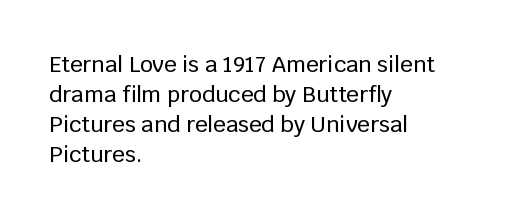
The lettering stays uniformly vertical, giving the passage a roman look. The text block is weighted toward the left margin, trailing off unevenly rightward. A typesetter would call this zero additional tracking. Evenly set lines give the paragraph a standard silhouette.
